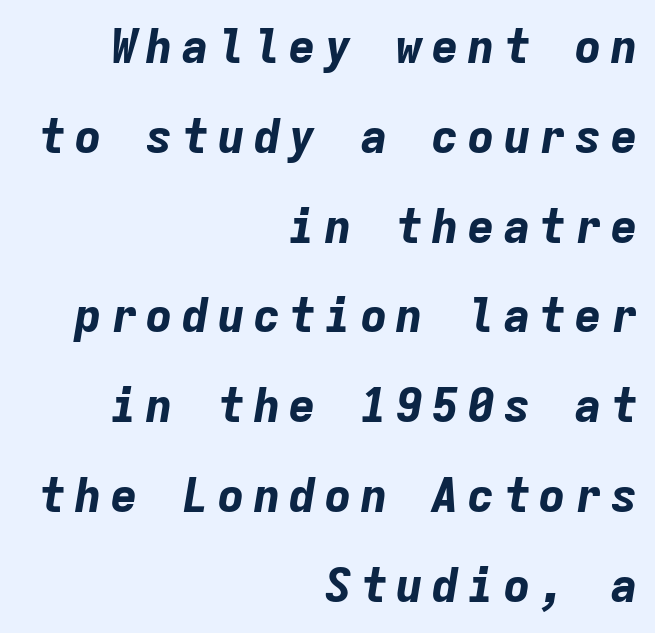
If you drew a line through each stem, it would be angled. The designer dialed line spacing up above the default. Plain, unruled lines of type. Teacher's note: observe the even right margin — that is flush-right alignment. Monospaced: the letters line up in strict vertical columns.
